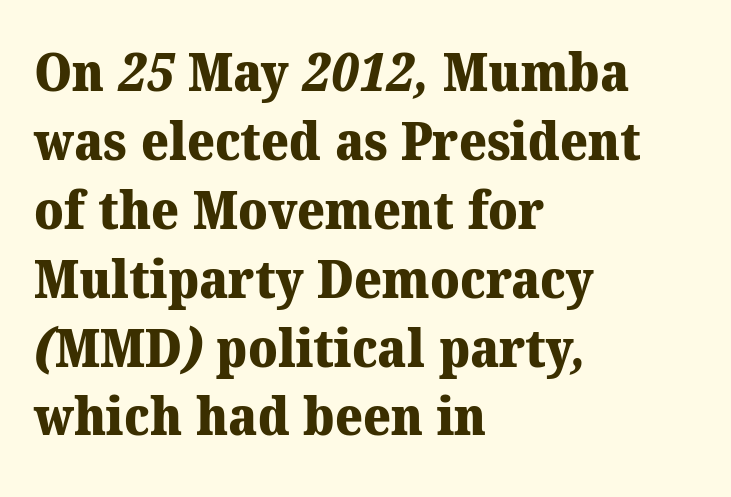
Q: Is the text bold? A: Yes.
Q: Is the typeface a serif or a sans-serif typeface? A: Serif.
Q: Is the text underlined? A: No.
Q: How is the paragraph aligned? A: Left-aligned.
Q: Is the spacing between letters normal or unusually wide? A: Normal.
Q: Is the spacing between lines tight, normal or loose? A: Normal.
Q: Width (condensed, normal, or wide)? A: Normal.
Q: Stroke contrast? A: Medium.
Q: x-height? A: Medium.
Q: Monospaced? A: No.
